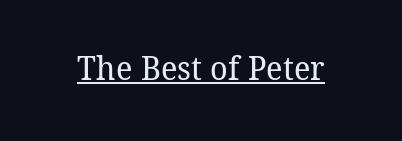
The image shows 33 px regular-weight serif type; set normal letter spacing, underlined; low stroke contrast and a medium x-height.
